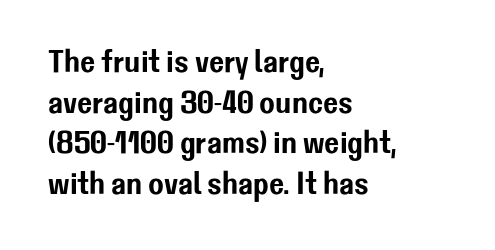
Type without underlining. Does extra space separate the letters? No, they use regular spacing. How would I describe the line gaps? Plain and ordinary. The passage shown is typeset with a sans-serif family. Do the characters align in a grid? No, the font is proportional. Is the block centered? No — it sits flush against the left margin.
